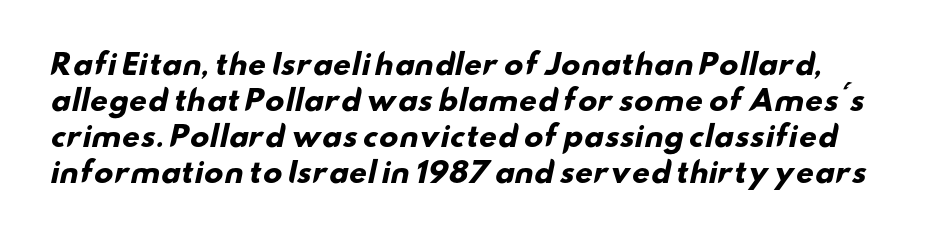
The image shows 28 px heavy, wide sans-serif type; set normal line spacing (1.28x), normal letter spacing, not underlined; low stroke contrast and a small x-height.
